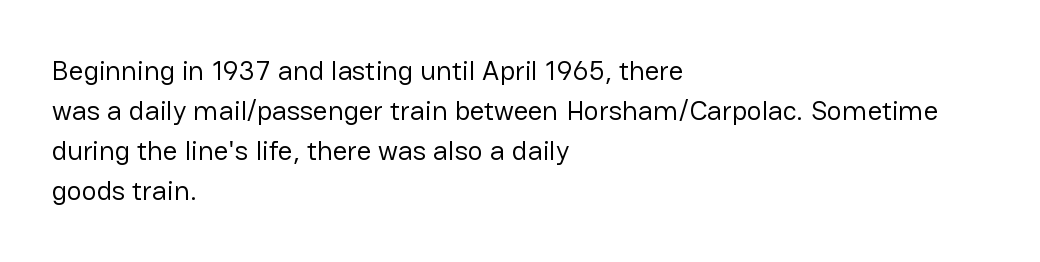
{"serif": "no", "italic": "no", "bold": "no", "weight": "regular", "width": "normal", "stroke_contrast": "low", "x_height": "medium", "monospaced": "no", "underline": "no", "align": "left", "line_spacing": "normal", "line_spacing_ratio": 1.43, "letter_spacing": "normal", "letter_spacing_em": 0.0, "glyph_px": 28}
